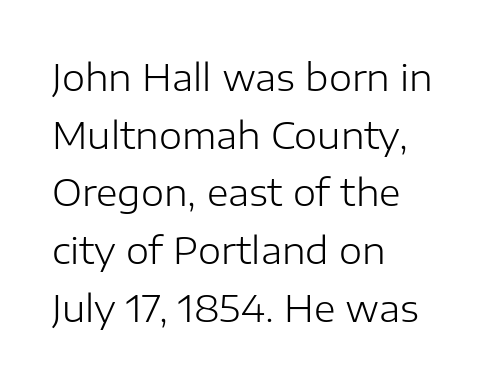
{"serif": "no", "italic": "no", "bold": "no", "weight": "light", "width": "normal", "stroke_contrast": "low", "x_height": "medium", "monospaced": "no", "underline": "no", "align": "left", "line_spacing": "normal", "line_spacing_ratio": 1.56, "letter_spacing": "normal", "letter_spacing_em": 0.0, "glyph_px": 37}
